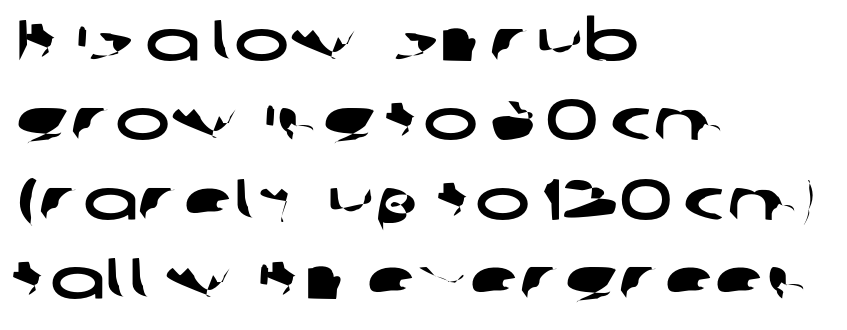
A typesetter would call this proportional, since set widths differ per character. Note: no serifs on the glyphs. This sample uses plain, unmodified letter spacing. How would I describe the line gaps? Plain and ordinary. This rendering features lettering with no underline. Does the copy run flush right? No — it runs flush left.
